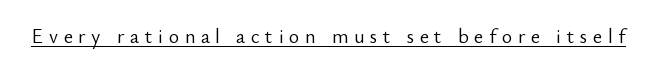
Is the stroke heavy? The answer is a plain regular-or-lighter. Someone cranked the tracking dial way up on this one. Designer's note — italics off, roman on. The specimen includes a rule beneath the text block's lines.
